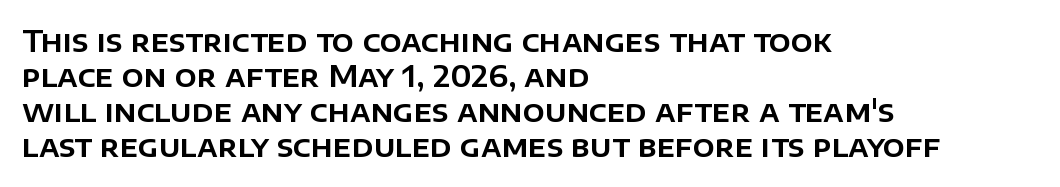
The image shows 29 px sans-serif type, upright; set left-aligned, line spacing 1.21x, normal letter spacing, not underlined; low stroke contrast and a large x-height.
